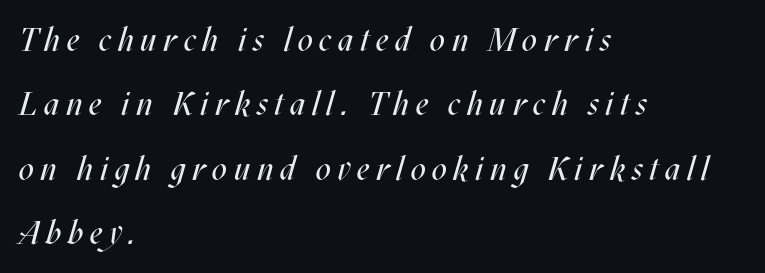
Q: Is the text bold? A: No.
Q: Is the text italic (slanted)? A: Yes, it leans right by about 17 degrees.
Q: Is the text underlined? A: No.
Q: How is the paragraph aligned? A: Left-aligned.
Q: Is the spacing between letters normal or unusually wide? A: Unusually wide.
Q: Is the spacing between lines tight, normal or loose? A: Loose.
Q: Width (condensed, normal, or wide)? A: Condensed.
Q: Stroke contrast? A: Medium.
Q: x-height? A: Large.
Q: Monospaced? A: No.
